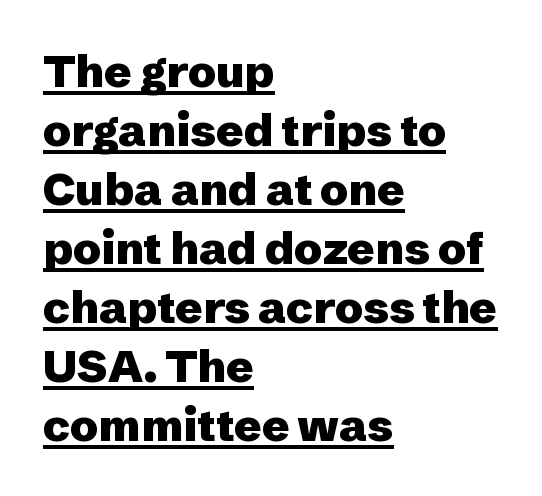
The image shows 45 px heavy sans-serif type, upright; set left-aligned, normal line spacing (1.31x), normal letter spacing, underlined; low stroke contrast and a medium x-height.
